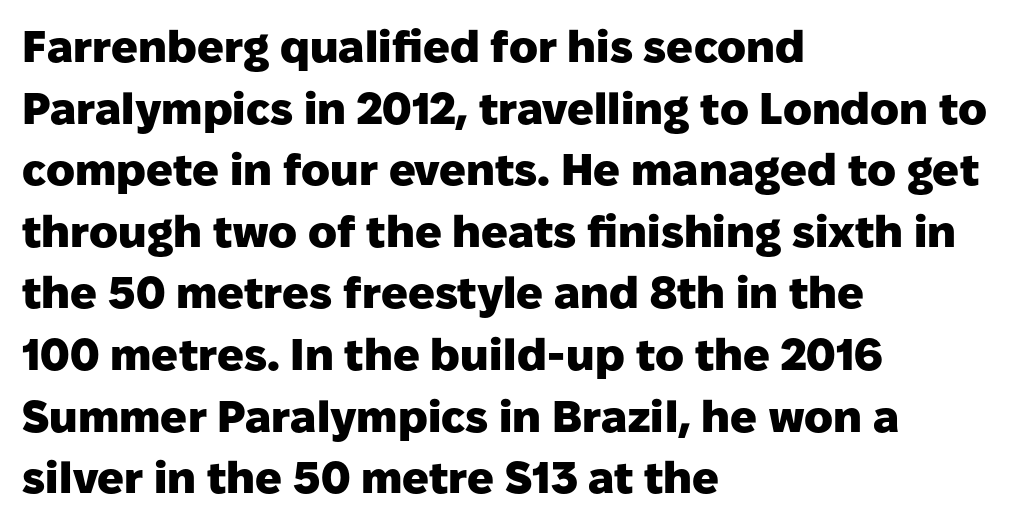
Q: Is the text bold? A: Yes.
Q: Is the text italic (slanted)? A: No, it is upright.
Q: Is the typeface a serif or a sans-serif typeface? A: Sans-serif.
Q: Is the text underlined? A: No.
Q: How is the paragraph aligned? A: Left-aligned.
Q: Is the spacing between letters normal or unusually wide? A: Normal.
Q: Is the spacing between lines tight, normal or loose? A: Normal.
Q: Width (condensed, normal, or wide)? A: Normal.
Q: Stroke contrast? A: Low.
Q: x-height? A: Medium.
Q: Monospaced? A: No.
